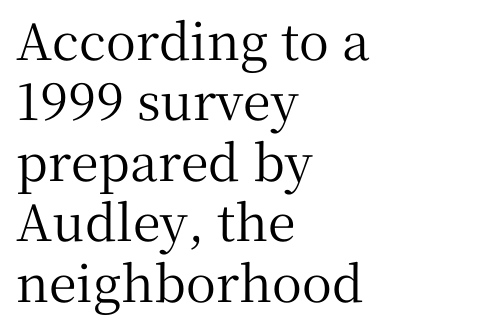
The tracking reads as untouched default to a designer's eye. Each line starts at the same left margin while the right side varies. Rendered with straight, roman letterforms. Quick note: underline off. This sample uses a serif face.
